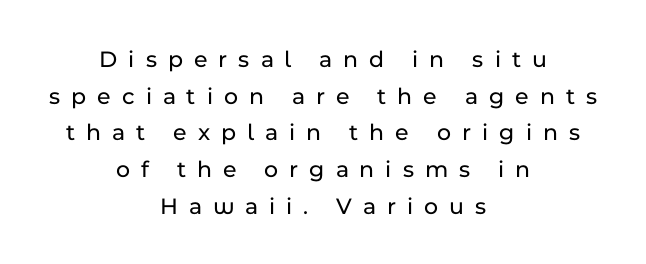
Unmarked baselines from the first word to the last. Is there much room between lines? A standard amount, neither cramped nor airy. Posture: vertical. What stands out about the letter spacing? Its width — letters are far apart. Teacher's note: observe the equal gaps on both sides — that is centered alignment.
